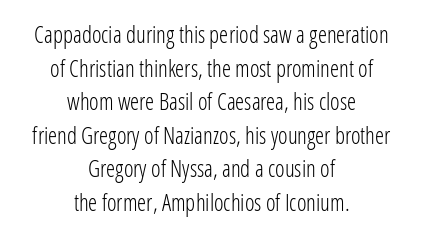
Q: Is the text bold? A: No.
Q: Is the text italic (slanted)? A: No, it is upright.
Q: Is the text underlined? A: No.
Q: How is the paragraph aligned? A: Centered.
Q: Is the spacing between letters normal or unusually wide? A: Normal.
Q: Is the spacing between lines tight, normal or loose? A: Normal.
